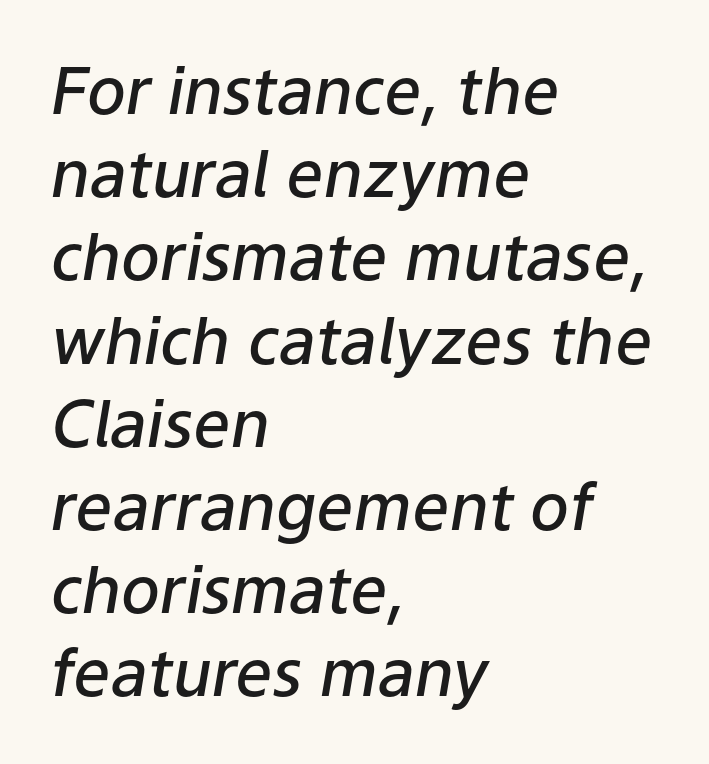
This sample uses plain, unmodified letter spacing. A bare baseline throughout the passage. Line beginnings align vertically; line endings do not. There's an unmistakable incline to the writing here. Notice how descenders clear the ascenders below comfortably — that's standard leading. The glyphs have the mass of a demibold cut, below bold.
